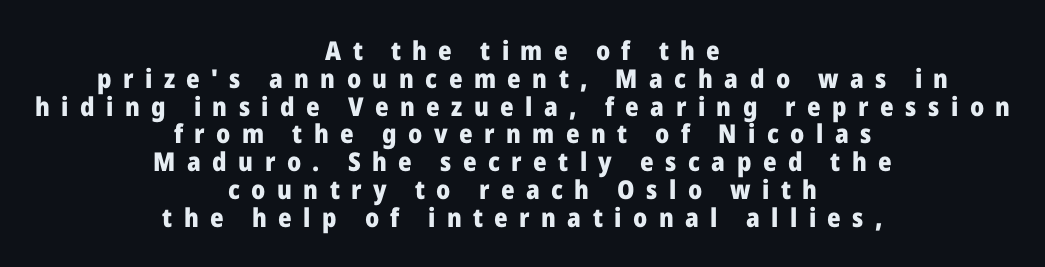
{"italic": "no", "bold": "yes", "underline": "no", "align": "center", "line_spacing": "tight", "line_spacing_ratio": 1.07, "letter_spacing": "wide", "letter_spacing_em": 0.44, "glyph_px": 26}
